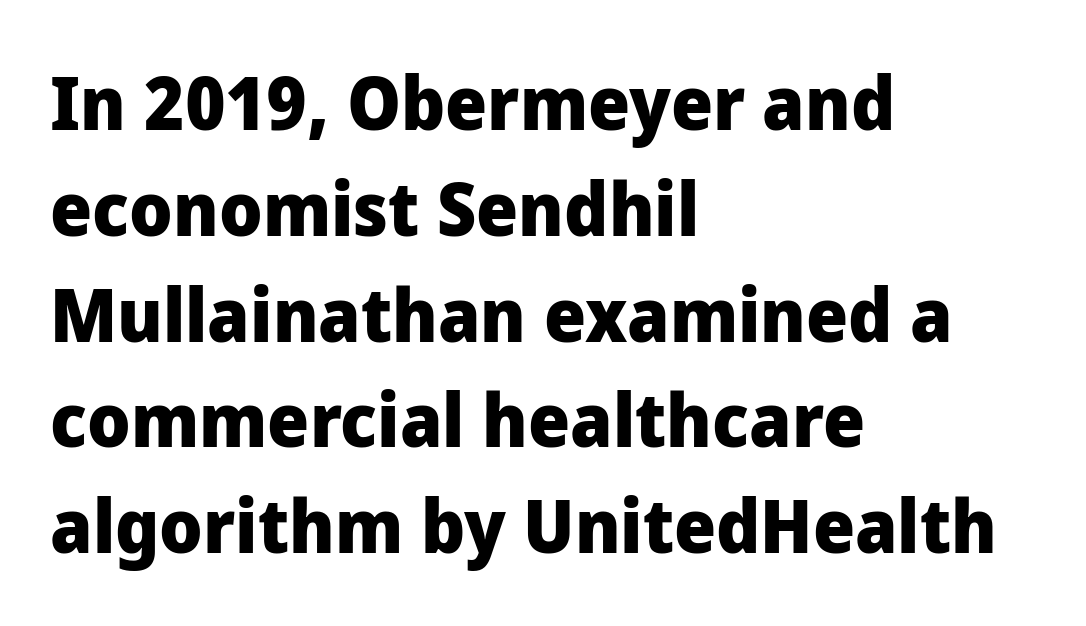
A dark, heavy texture on the line: the type is bold. Does the leading feel generous? No, just average. These lines keep a tight, regular rhythm from letter to letter. The axis of the letterforms is exactly vertical.
